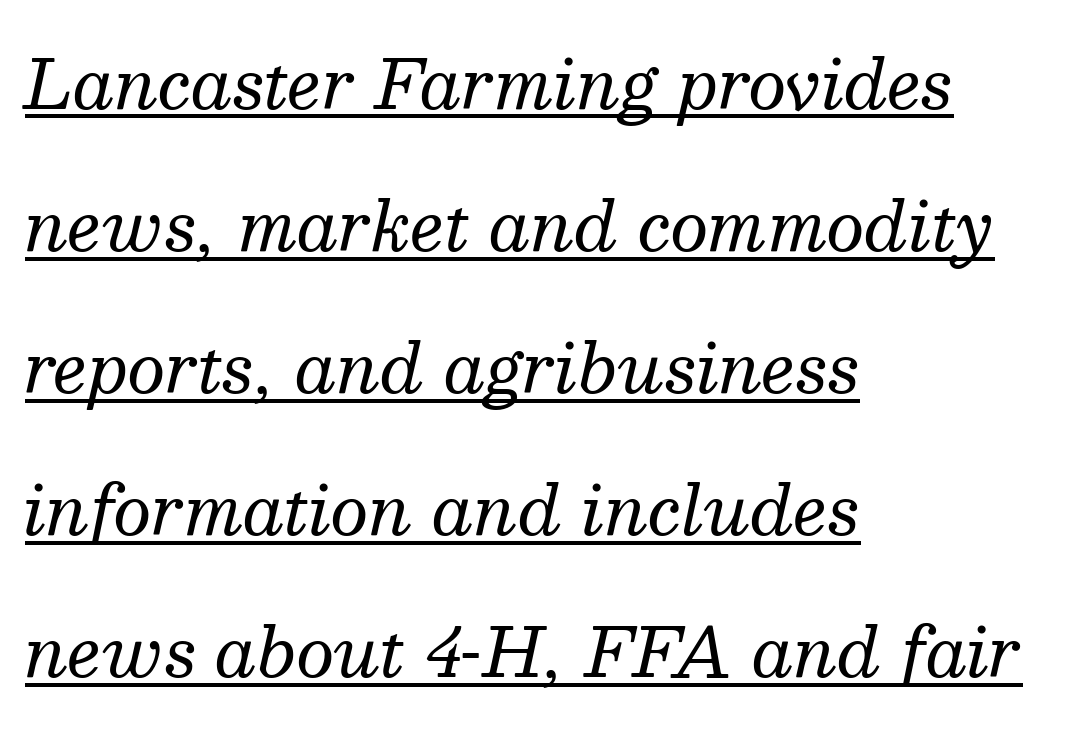
Q: Is the text bold? A: No.
Q: Is the text italic (slanted)? A: Yes, it leans right by about 13 degrees.
Q: Is the typeface a serif or a sans-serif typeface? A: Serif.
Q: Is the text underlined? A: Yes.
Q: How is the paragraph aligned? A: Left-aligned.
Q: Is the spacing between letters normal or unusually wide? A: Normal.
Q: Is the spacing between lines tight, normal or loose? A: Loose.
Q: Width (condensed, normal, or wide)? A: Normal.
Q: Stroke contrast? A: Medium.
Q: x-height? A: Medium.
Q: Monospaced? A: No.
